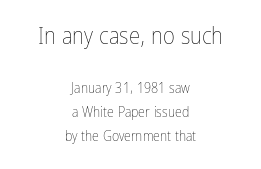
Q: Is the text bold? A: No.
Q: Is the text italic (slanted)? A: No, it is upright.
Q: Is the text underlined? A: No.
Q: How is the paragraph aligned? A: Centered.
Q: Is the spacing between letters normal or unusually wide? A: Normal.
Q: Which block of text is set in a larger size, the first (top) or the second (bottom)? A: The first (top) one.
